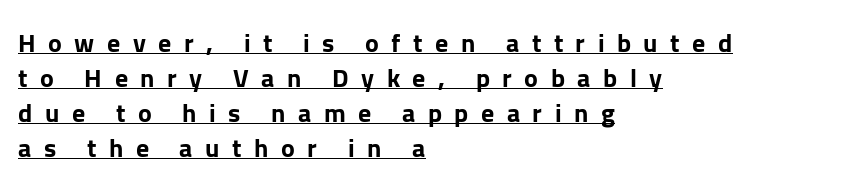
{"italic": "no", "bold": "yes", "underline": "yes", "align": "left", "line_spacing": "normal", "line_spacing_ratio": 1.34, "letter_spacing": "wide", "letter_spacing_em": 0.48, "glyph_px": 26}
